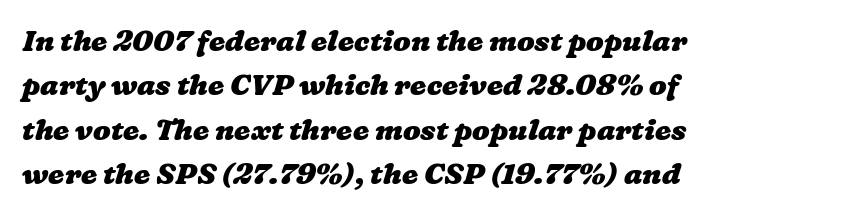
{"bold": "yes", "weight": "heavy", "width": "wide", "stroke_contrast": "low", "x_height": "medium", "monospaced": "no", "underline": "no", "align": "left", "line_spacing": "normal", "line_spacing_ratio": 1.53, "letter_spacing": "normal", "letter_spacing_em": 0.0, "glyph_px": 29}
